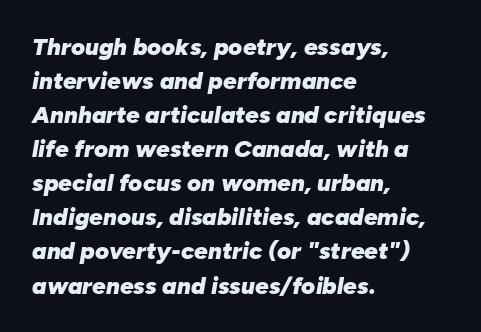
The image shows 24 px bold type, italic (leaning right); set left-aligned, normal line spacing (1.42x), normal letter spacing, not underlined.
